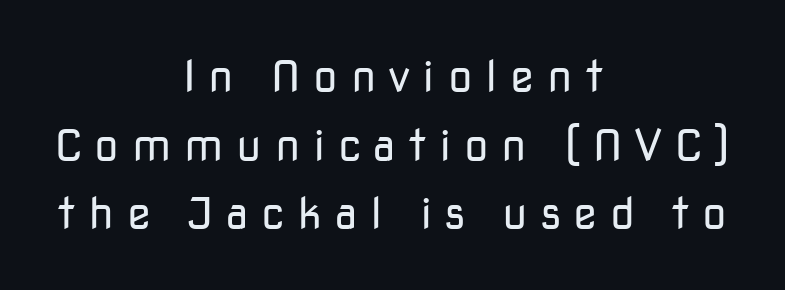
The axis of the letterforms is exactly vertical. The letters advance in unequal steps, a hallmark of proportional type. One-word summary of the alignment: center. No feet cap the strokes, marking this as sans-serif type.
